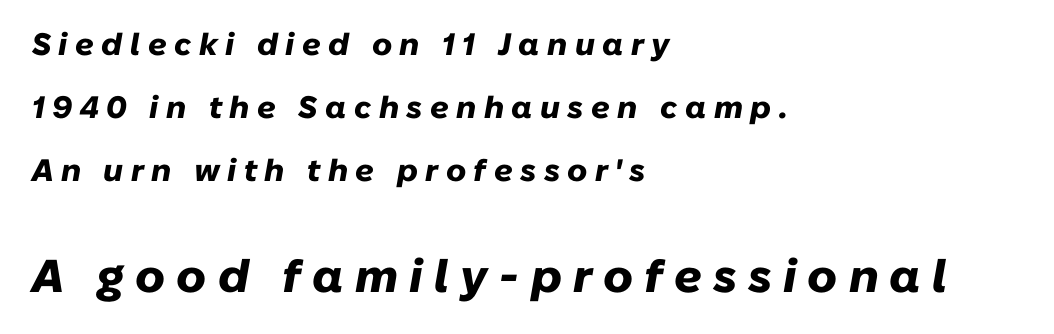
The words here are not underlined. Where is the straight margin? On the left. Which chunk is bigger? The second one — the bottom block dwarfs the top. Bold? Absolutely — the strokes are thick and heavy.
